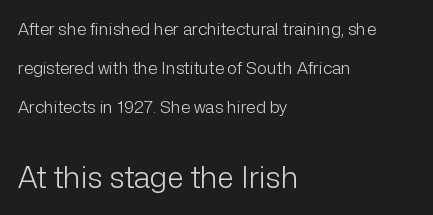
Horizontal alignment here is leftward, the default for most running prose. Reading top to bottom, the characters get bigger at the block break. The foot of each line stays bare and open. A great deal of white space separates one row of letters from the next. Are there feet on the stems? There aren't — it's a sans.
